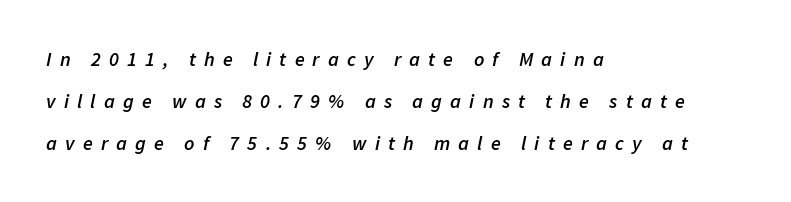
Q: Is the text bold? A: Semi-bold.
Q: Is the text italic (slanted)? A: Yes, it leans right by about 11 degrees.
Q: Is the text underlined? A: No.
Q: How is the paragraph aligned? A: Left-aligned.
Q: Is the spacing between letters normal or unusually wide? A: Unusually wide.
Q: Is the spacing between lines tight, normal or loose? A: Loose.
